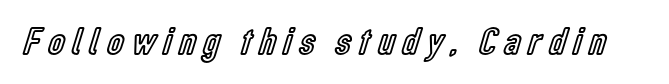
Q: Is the text italic (slanted)? A: Yes.
Q: Is the text underlined? A: No.
Q: Is the spacing between letters normal or unusually wide? A: Unusually wide.
Q: Width (condensed, normal, or wide)? A: Condensed.
Q: x-height? A: Medium.
Q: Monospaced? A: No.
